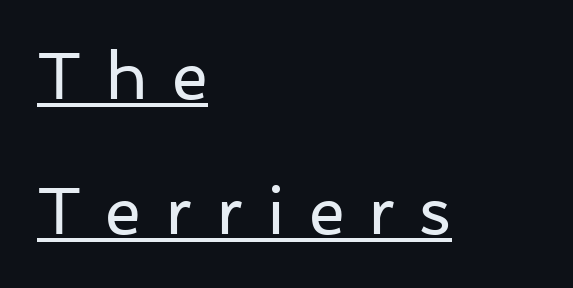
Q: Is the text bold? A: No.
Q: Is the text italic (slanted)? A: No, it is upright.
Q: Is the typeface a serif or a sans-serif typeface? A: Sans-serif.
Q: Is the text underlined? A: Yes.
Q: How is the paragraph aligned? A: Left-aligned.
Q: Is the spacing between letters normal or unusually wide? A: Unusually wide.
Q: Is the spacing between lines tight, normal or loose? A: Loose.
Q: Width (condensed, normal, or wide)? A: Normal.
Q: Stroke contrast? A: Low.
Q: x-height? A: Medium.
Q: Monospaced? A: No.
